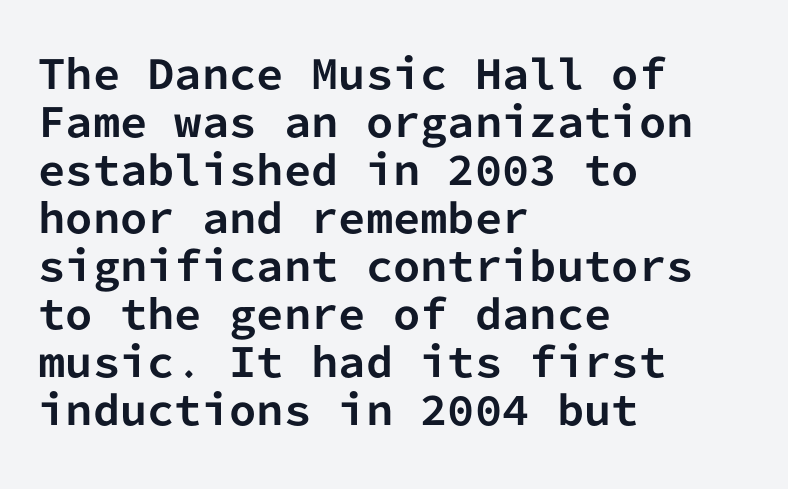
Classification — sans serif. Horizontally, the lines are justified to the leading edge only. Glyph-to-glyph distance matches everyday printed text. Clear beneath every line of the passage. Rendered with straight, roman letterforms. Monospaced: the letters line up in strict vertical columns.
